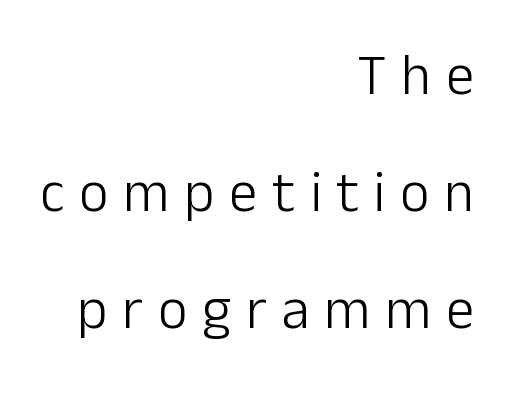
The specimen reads as upright at a glance. Is the stroke heavy? The answer is a plain regular-or-lighter. Does the type have serifs? No, each stem ends abruptly. The gap between lines stays unmarked. The rag falls on the left side of this text block.
